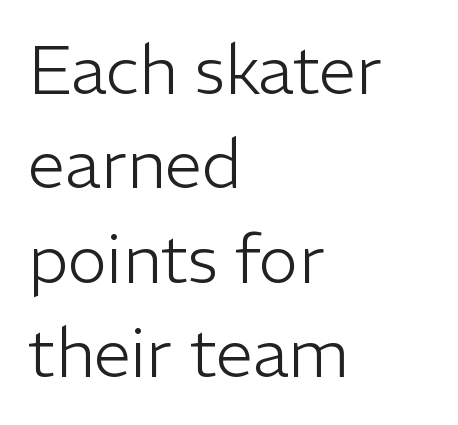
Spacing verdict: proportional, widths tailored to each character. Nobody touched the tracking dial on this one. These glyphs show unthickened strokes, regular width or finer. Are there feet on the stems? There aren't — it's a sans. Teacher's note: observe the even left margin — that is flush-left alignment.
